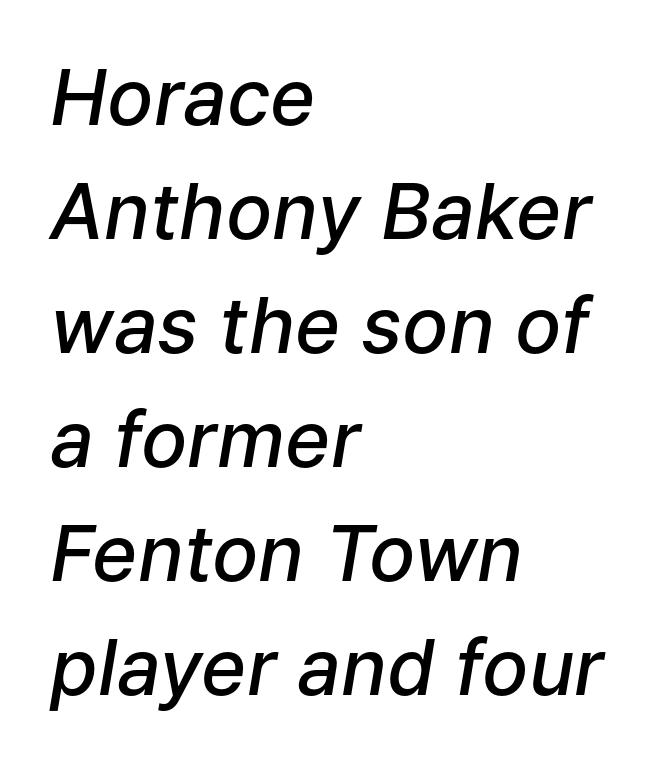
Leading: standard. Inter-character spacing is left at the font's built-in metrics. Note the varied advance widths — an 'i' is clearly narrower than an 'm'. The setting favours the left margin, as ordinary paragraphs usually do. Descender tails drop into unmarked territory.
